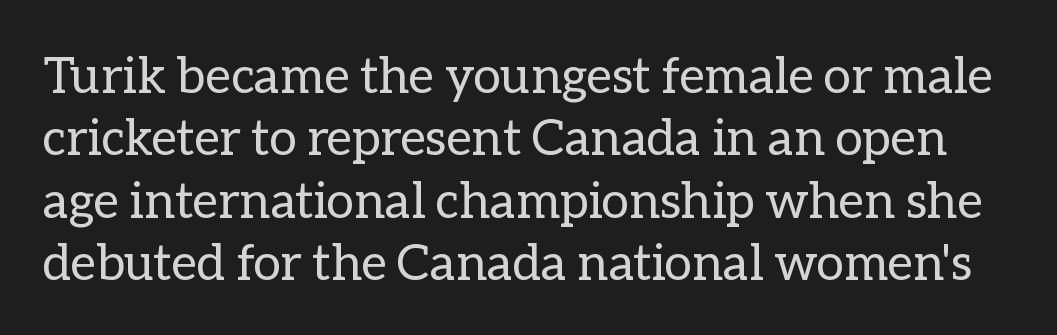
Q: Is the text bold? A: No.
Q: Is the text italic (slanted)? A: No, it is upright.
Q: Is the text underlined? A: No.
Q: Is the spacing between letters normal or unusually wide? A: Normal.
Q: Is the spacing between lines tight, normal or loose? A: Normal.
Q: Width (condensed, normal, or wide)? A: Normal.
Q: Stroke contrast? A: Low.
Q: x-height? A: Medium.
Q: Monospaced? A: No.
